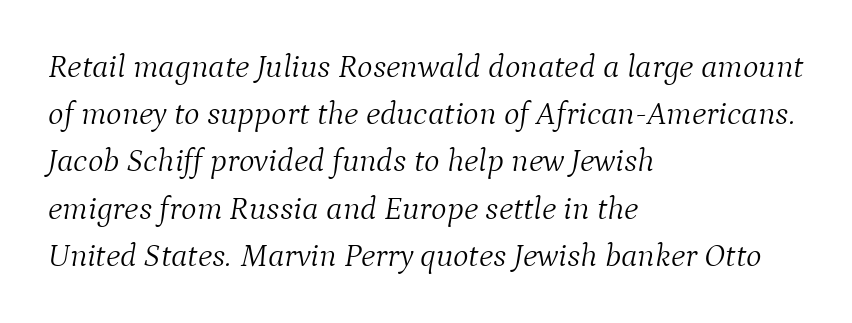
Decoration check: the copy has no underline. Here the designer chose a conventional face with non-uniform glyph widths. Vertical spacing — default. No letter is thick-stroked: the sample isn't bold. This is serif lettering, the kind often seen in printed books.
